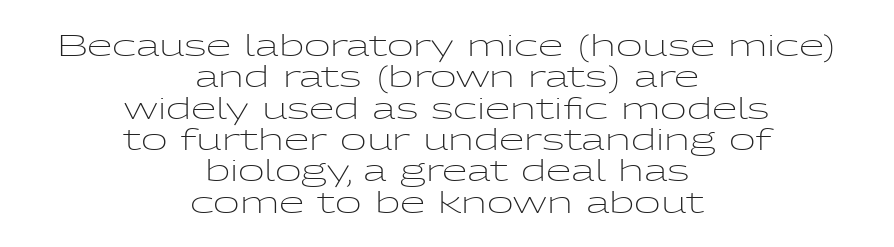
The image shows 29 px light, wide sans-serif type, upright; set centered, tight line spacing (1.08x), normal letter spacing, not underlined; low stroke contrast and a medium x-height.
